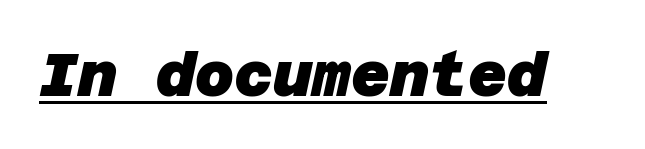
Q: Is the text bold? A: Yes.
Q: Is the typeface a serif or a sans-serif typeface? A: Sans-serif.
Q: Is the text underlined? A: Yes.
Q: Is the spacing between letters normal or unusually wide? A: Normal.
Q: Width (condensed, normal, or wide)? A: Normal.
Q: Stroke contrast? A: Low.
Q: x-height? A: Large.
